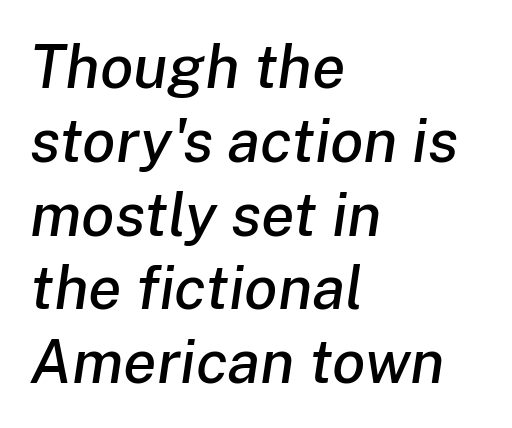
{"italic": "yes", "lean": "right", "slant_degrees": 8, "width": "normal", "stroke_contrast": "low", "x_height": "medium", "monospaced": "no", "underline": "no", "align": "left", "line_spacing_ratio": 1.21, "letter_spacing": "normal", "letter_spacing_em": 0.0, "glyph_px": 61}
